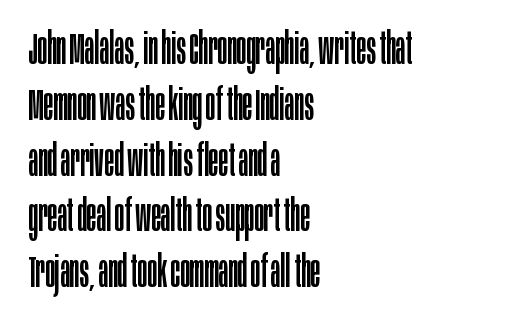
The tracking reads as untouched default to a designer's eye. This rendering employs a face without finishing strokes, i.e., a sans-serif. Do the letters lean? They stand straight. Each letter keeps its own natural width here, so spacing adapts to shape. Counters stay open thanks to moderate or lighter strokes.
